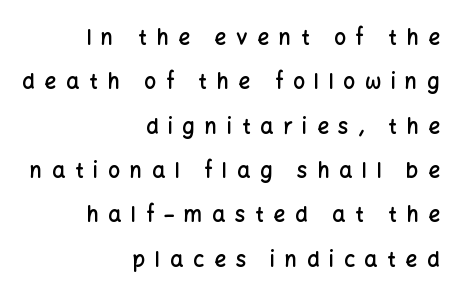
The image shows 21 px text type, upright; set right-aligned, loose line spacing (2.11x), unusually wide letter spacing (+0.46 em), not underlined.
